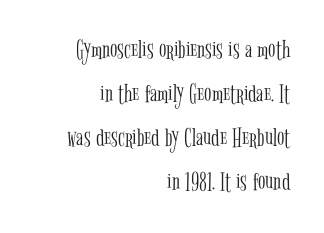
Ordinary non-slanted type is in use. Underlining? Definitely not there. This sample keeps an unexceptional amount of space between lines. Is the type heavy? It reads as light-to-regular instead. What stands out about the letter spacing? Nothing — it is the standard amount. These lines are set flush right with a ragged left edge.
